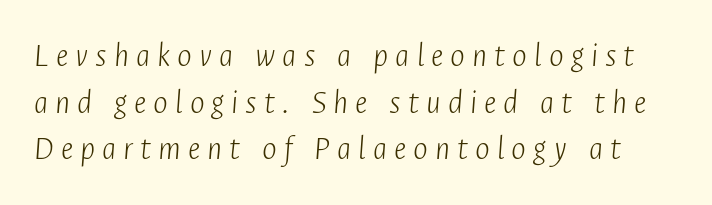
The image shows 35 px light, condensed type, italic (leaning right); set normal line spacing (1.33x), unusually wide letter spacing (+0.2 em), not underlined; low stroke contrast and a medium x-height.
